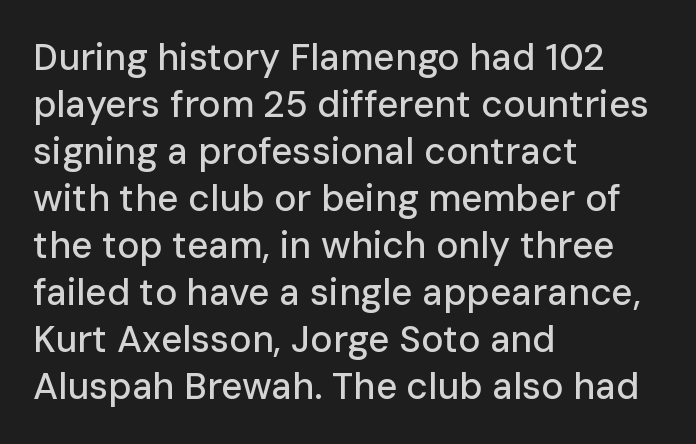
The image shows 37 px sans-serif type, upright; set left-aligned, normal line spacing (1.27x), normal letter spacing, not underlined; low stroke contrast and a medium x-height.
